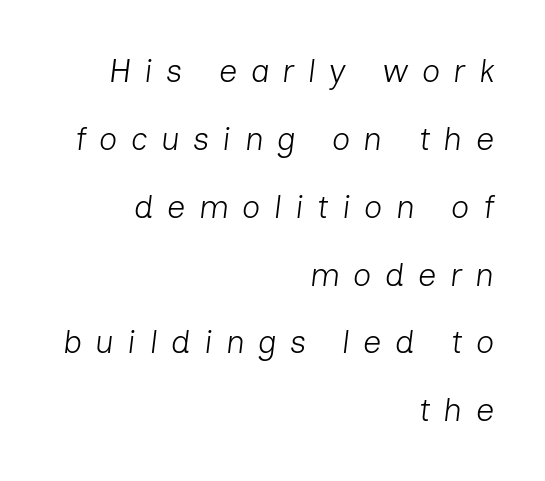
Character widths vary here, with narrow letters taking less room than wide ones. Is this a heavy cut? Hardly; it is regular or lighter. The lines are quadded right. The typography opts for an oblique posture over an upright one. Baseline-to-baseline distance is far greater than the letter height.
